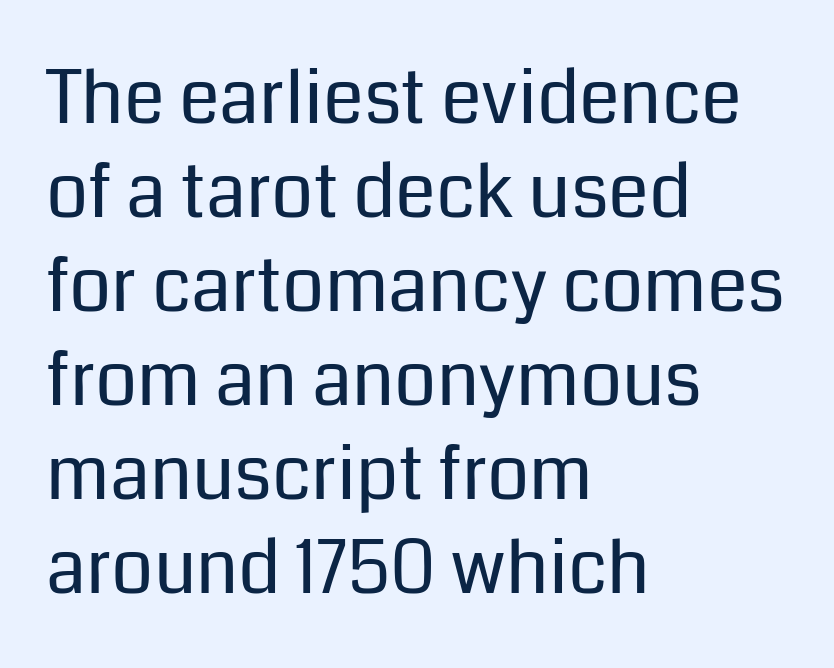
The image shows 74 px regular-weight sans-serif type, upright; set left-aligned, normal line spacing (1.27x), normal letter spacing, not underlined; low stroke contrast and a medium x-height.
